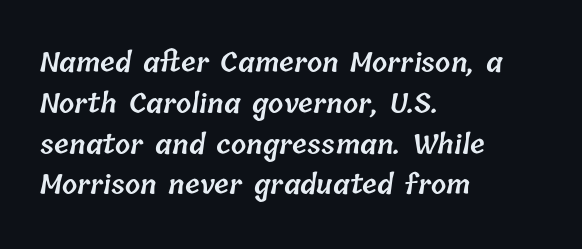
The image shows 27 px text type; set left-aligned, normal line spacing (1.51x), normal letter spacing, not underlined.
